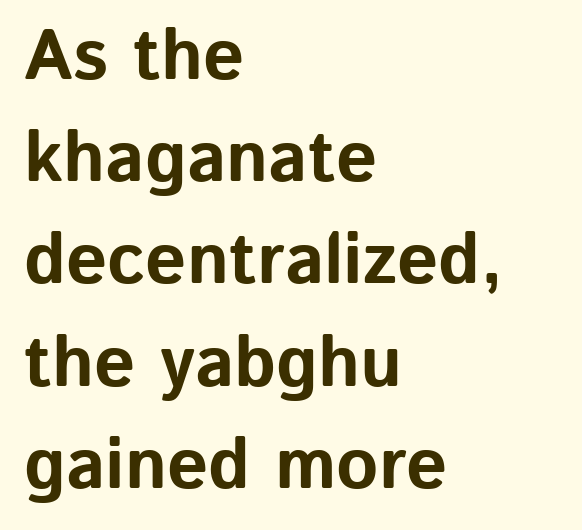
Q: Is the text bold? A: Yes.
Q: Is the text italic (slanted)? A: No, it is upright.
Q: Is the typeface a serif or a sans-serif typeface? A: Sans-serif.
Q: Is the text underlined? A: No.
Q: How is the paragraph aligned? A: Left-aligned.
Q: Is the spacing between letters normal or unusually wide? A: Normal.
Q: Is the spacing between lines tight, normal or loose? A: Normal.
Q: Width (condensed, normal, or wide)? A: Normal.
Q: Stroke contrast? A: Low.
Q: x-height? A: Medium.
Q: Monospaced? A: No.
